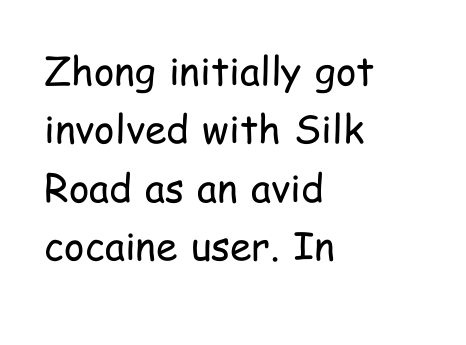
This is sans-serif lettering, the kind often seen on screens and signage. The type sits square on the baseline with zero lean. The paragraph has a hard left edge and a soft right edge. Letter spacing: default. The passage shown is typed in a proportional face where columns would drift. The block of text has a typical density, with ordinary space between rows.
